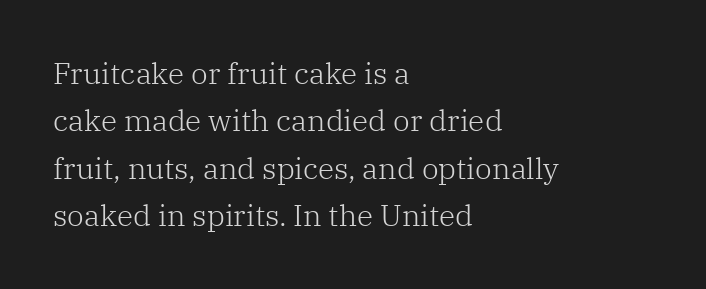
Q: Is the text bold? A: No.
Q: Is the text italic (slanted)? A: No, it is upright.
Q: Is the typeface a serif or a sans-serif typeface? A: Serif.
Q: Is the text underlined? A: No.
Q: How is the paragraph aligned? A: Left-aligned.
Q: Is the spacing between letters normal or unusually wide? A: Normal.
Q: Is the spacing between lines tight, normal or loose? A: Normal.
Q: Width (condensed, normal, or wide)? A: Normal.
Q: Stroke contrast? A: Low.
Q: x-height? A: Medium.
Q: Monospaced? A: No.
